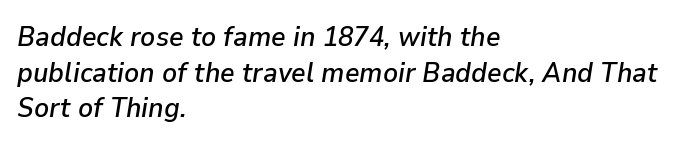
Q: Is the text italic (slanted)? A: Yes, it leans right by about 9 degrees.
Q: Is the text underlined? A: No.
Q: How is the paragraph aligned? A: Left-aligned.
Q: Is the spacing between letters normal or unusually wide? A: Normal.
Q: Is the spacing between lines tight, normal or loose? A: Normal.
Q: Width (condensed, normal, or wide)? A: Normal.
Q: Stroke contrast? A: Low.
Q: x-height? A: Medium.
Q: Monospaced? A: No.
